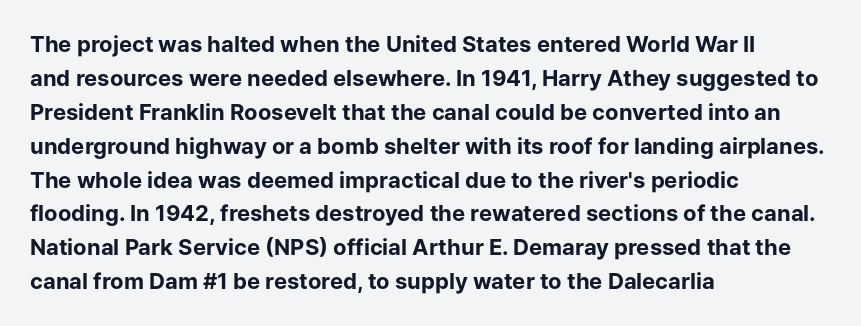
{"italic": "no", "bold": "yes", "underline": "no", "align": "left", "line_spacing": "normal", "line_spacing_ratio": 1.54, "letter_spacing": "normal", "letter_spacing_em": 0.0, "glyph_px": 22}
